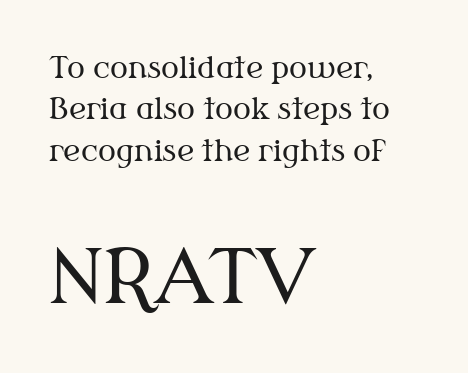
Q: Is the text bold? A: No.
Q: Is the text italic (slanted)? A: No, it is upright.
Q: Is the typeface a serif or a sans-serif typeface? A: Serif.
Q: Is the text underlined? A: No.
Q: How is the paragraph aligned? A: Left-aligned.
Q: Is the spacing between letters normal or unusually wide? A: Normal.
Q: Is the spacing between lines tight, normal or loose? A: Normal.
Q: Which block of text is set in a larger size, the first (top) or the second (bottom)? A: The second (bottom) one.
Q: Width (condensed, normal, or wide)? A: Normal.
Q: Stroke contrast? A: Medium.
Q: x-height? A: Medium.
Q: Monospaced? A: No.
